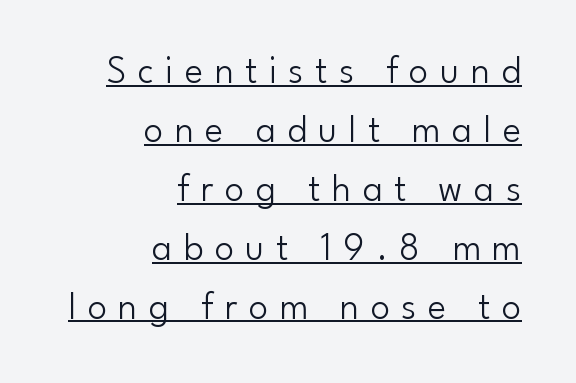
These lines are rendered in a variable-pitch font. The face used here appears with an underline applied. Reading down the block, your eye finds every line finishing at a fixed right position. Notice how the stems are strictly vertical — no italics here. The font is comparable to plain body text, perhaps lighter. The leading is moderate, giving the passage an even texture.
